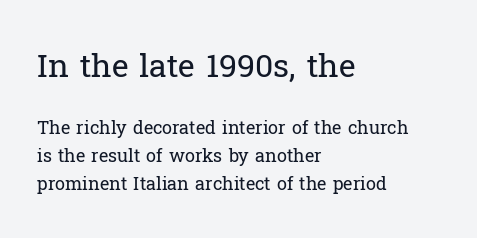
{"serif": "yes", "italic": "no", "bold": "no", "weight": "regular", "width": "normal", "stroke_contrast": "low", "x_height": "medium", "monospaced": "no", "underline": "no", "align": "left", "line_spacing": "normal", "line_spacing_ratio": 1.55, "letter_spacing": "normal", "letter_spacing_em": 0.0, "larger_block": "first", "size_ratio": 1.78, "glyph_px": 32}
